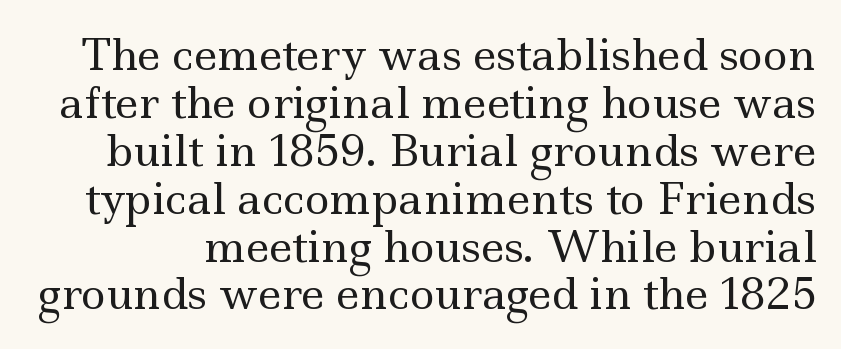
Rule under the text: the space is simply empty. The typeface chosen for these lines features serifs. What's the leading like? Squeezed, with rows nearly overlapping. Posture: straight, roman, zero tilt.
